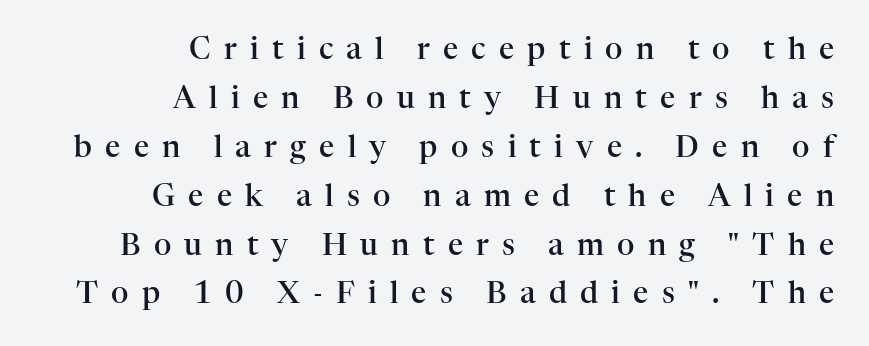
Q: Is the text bold? A: Semi-bold.
Q: Is the text italic (slanted)? A: No, it is upright.
Q: Is the typeface a serif or a sans-serif typeface? A: Serif.
Q: Is the text underlined? A: No.
Q: How is the paragraph aligned? A: Right-aligned.
Q: Is the spacing between letters normal or unusually wide? A: Unusually wide.
Q: Is the spacing between lines tight, normal or loose? A: Normal.
Q: Width (condensed, normal, or wide)? A: Normal.
Q: Stroke contrast? A: High.
Q: x-height? A: Medium.
Q: Monospaced? A: No.
